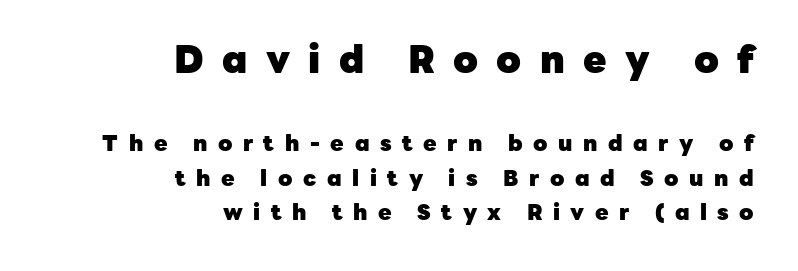
{"serif": "no", "italic": "no", "bold": "yes", "weight": "heavy", "width": "normal", "stroke_contrast": "low", "x_height": "medium", "monospaced": "no", "underline": "no", "align": "right", "line_spacing": "normal", "line_spacing_ratio": 1.57, "letter_spacing": "wide", "letter_spacing_em": 0.48, "larger_block": "first", "size_ratio": 1.73, "glyph_px": 38}
